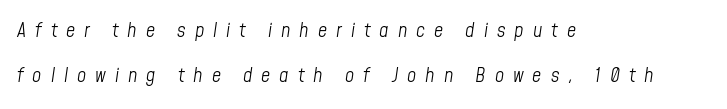
{"italic": "yes", "lean": "right", "slant_degrees": 8, "bold": "no", "underline": "no", "align": "left", "line_spacing": "loose", "line_spacing_ratio": 2.26, "letter_spacing": "wide", "letter_spacing_em": 0.45, "glyph_px": 20}
